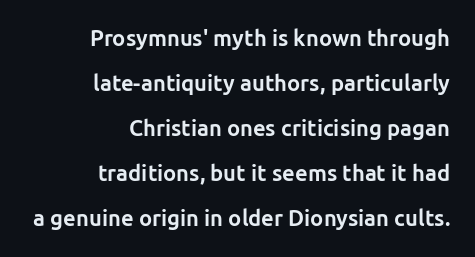
No word sits above an underline. Typesetter's note: full bold, strokes at maximum text heaviness. Between one letter and the next there's only the usual sliver of space. Alignment: flush right. When letters stand straight like this, we call the style roman or upright. Vertical spacing — loose.
